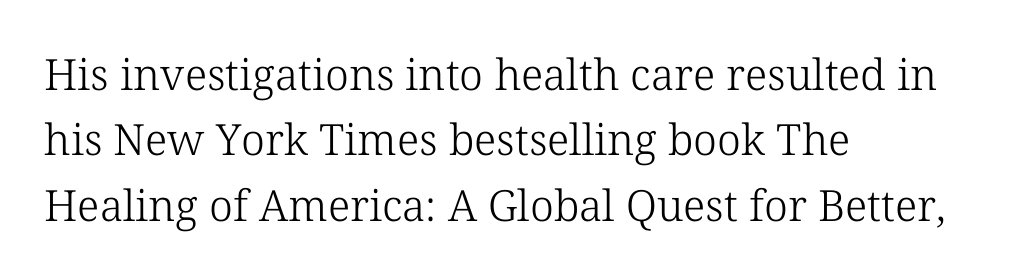
{"serif": "yes", "italic": "no", "bold": "no", "weight": "light", "width": "normal", "stroke_contrast": "low", "x_height": "medium", "monospaced": "no", "underline": "no", "align": "left", "line_spacing": "normal", "line_spacing_ratio": 1.52, "letter_spacing": "normal", "letter_spacing_em": 0.0, "glyph_px": 43}
